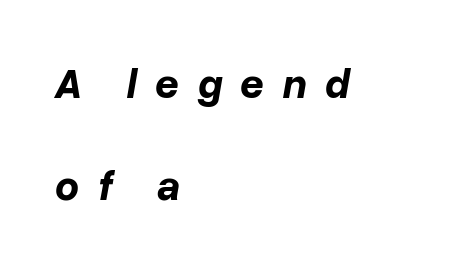
Q: Is the text bold? A: Yes.
Q: Is the text italic (slanted)? A: Yes, it leans right by about 10 degrees.
Q: Is the text underlined? A: No.
Q: How is the paragraph aligned? A: Left-aligned.
Q: Is the spacing between letters normal or unusually wide? A: Unusually wide.
Q: Is the spacing between lines tight, normal or loose? A: Loose.
Q: Width (condensed, normal, or wide)? A: Normal.
Q: Stroke contrast? A: Low.
Q: x-height? A: Medium.
Q: Monospaced? A: No.
